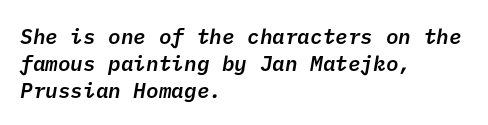
{"bold": "semi", "underline": "no", "align": "left", "line_spacing": "normal", "line_spacing_ratio": 1.28, "letter_spacing": "normal", "letter_spacing_em": 0.0, "glyph_px": 21}
